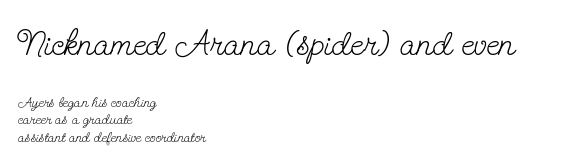
{"serif": "yes", "bold": "no", "weight": "light", "width": "condensed", "stroke_contrast": "low", "x_height": "small", "monospaced": "no", "underline": "no", "align": "left", "line_spacing_ratio": 1.19, "letter_spacing": "normal", "letter_spacing_em": 0.0, "larger_block": "first", "size_ratio": 2.47, "glyph_px": 37}
